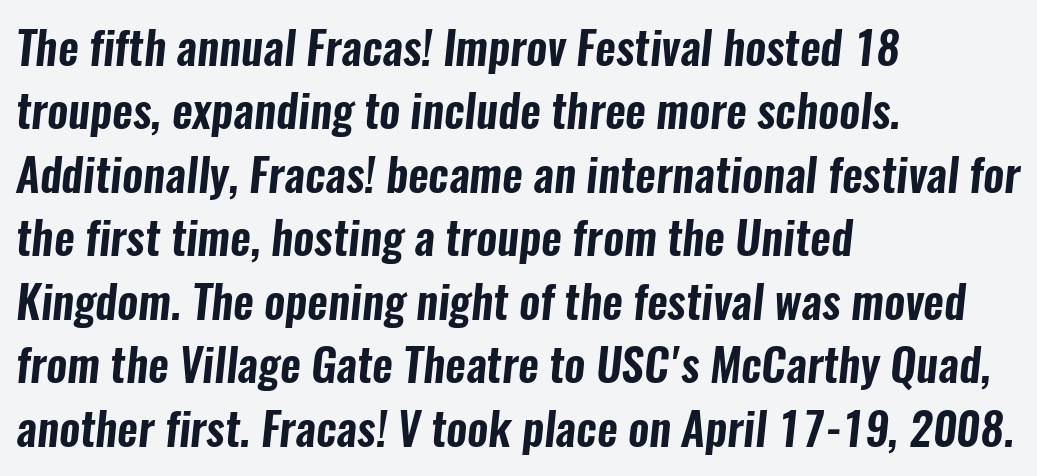
Horizontal bands of white between lines are of average thickness. The text block is weighted toward the left margin, trailing off unevenly rightward. Each letter keeps its own natural width here, so spacing adapts to shape. Letters rest on an invisible, unmarked baseline. Caption: standard tracking, unaltered.
